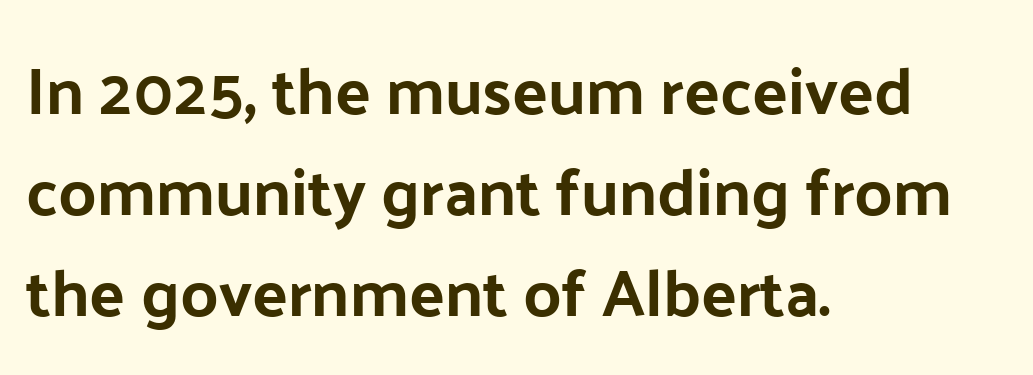
The image shows 66 px sans-serif type, upright; set left-aligned, normal line spacing (1.53x), normal letter spacing, not underlined; low stroke contrast and a medium x-height.
